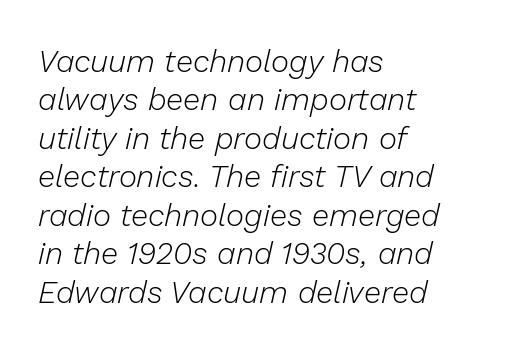
{"italic": "yes", "lean": "right", "slant_degrees": 13, "bold": "no", "weight": "light", "width": "normal", "stroke_contrast": "low", "x_height": "medium", "monospaced": "no", "underline": "no", "align": "left", "line_spacing_ratio": 1.24, "letter_spacing": "normal", "letter_spacing_em": 0.0, "glyph_px": 31}
